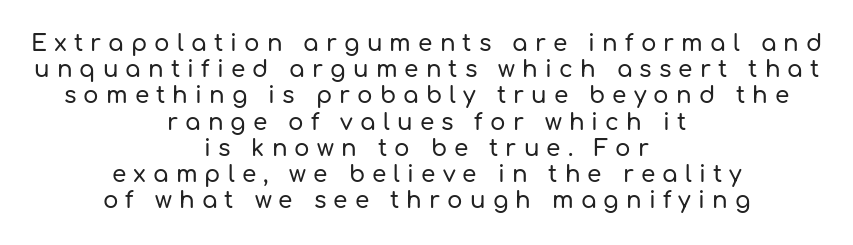
{"italic": "no", "underline": "no", "align": "center", "line_spacing": "tight", "line_spacing_ratio": 1.14, "letter_spacing": "wide", "letter_spacing_em": 0.31, "glyph_px": 23}
